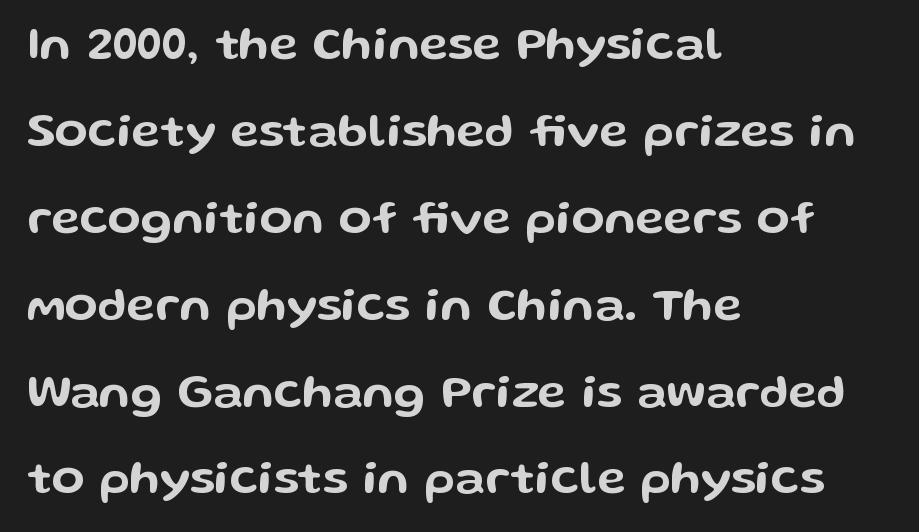
Q: Is the text italic (slanted)? A: No, it is upright.
Q: Is the typeface a serif or a sans-serif typeface? A: Sans-serif.
Q: Is the text underlined? A: No.
Q: How is the paragraph aligned? A: Left-aligned.
Q: Is the spacing between letters normal or unusually wide? A: Normal.
Q: Width (condensed, normal, or wide)? A: Wide.
Q: Stroke contrast? A: Low.
Q: x-height? A: Medium.
Q: Monospaced? A: No.
